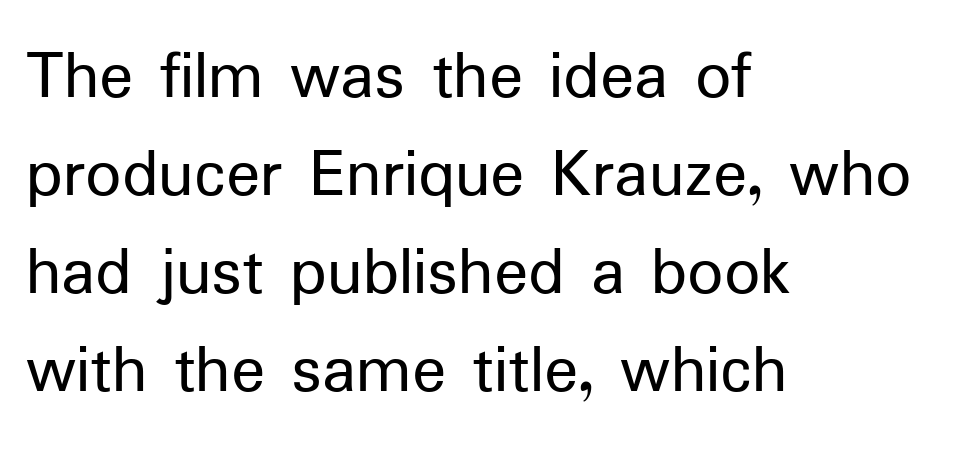
The words here are not underlined. Baseline-to-baseline distance is the conventional proportion of letter height. Posture: upright roman. Each line starts at the same left margin while the right side varies.
